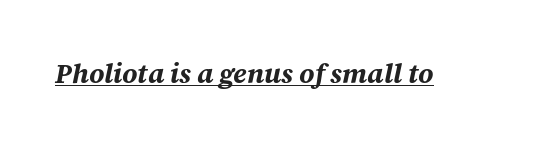
{"italic": "yes", "lean": "right", "slant_degrees": 12, "bold": "yes", "underline": "yes", "letter_spacing": "normal", "letter_spacing_em": 0.0, "glyph_px": 27}
